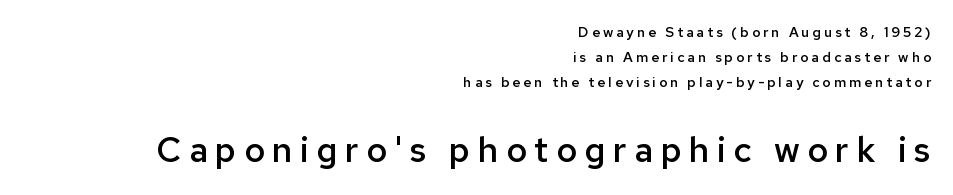
Is the lower block the larger one? Yes — the lower block carries the bigger type. Nope, not italic — everything's standing straight. Here the glyphs are tracked loosely, breaking word shapes into spaced letters. Descender tails drop into unmarked territory. The face used here is proportionally spaced, like ordinary book or web type. Note: no serifs on the glyphs.
